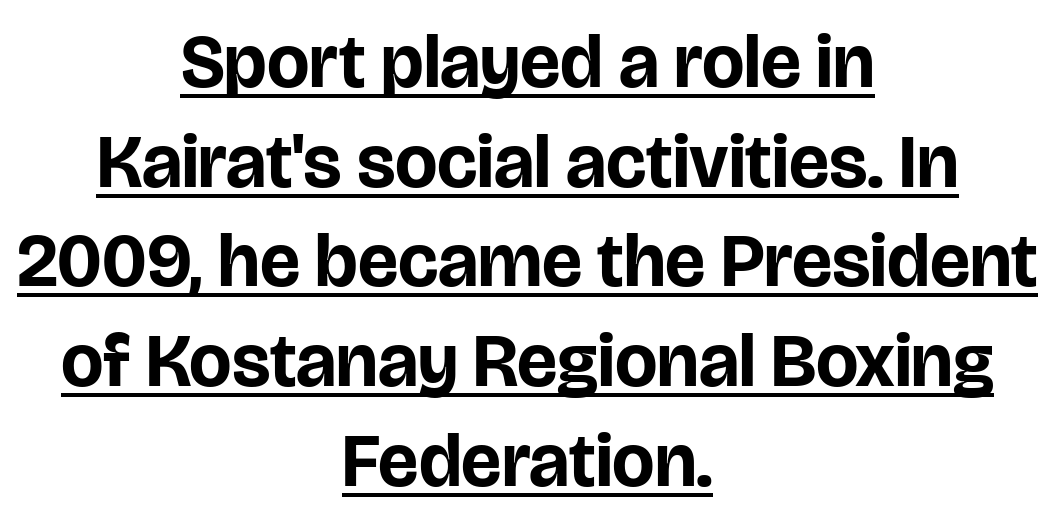
In CSS terms this would be text-align: center. The rendering uses a moderate line-height, typical for paragraphs. Does the lettering tilt? It doesn't — this is upright. These lines are rendered in a variable-pitch font.
